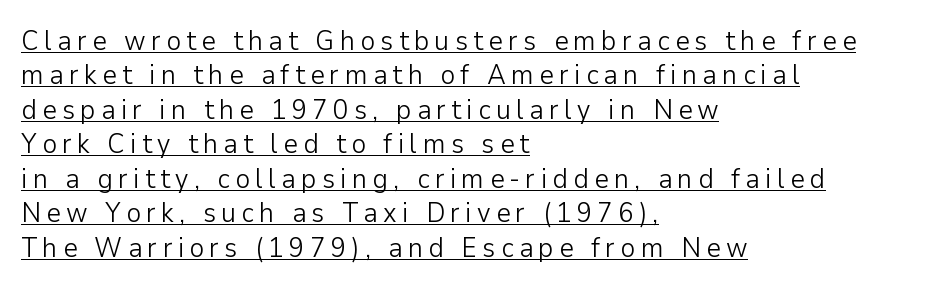
{"serif": "no", "italic": "no", "bold": "no", "weight": "light", "width": "normal", "stroke_contrast": "low", "x_height": "medium", "monospaced": "no", "underline": "yes", "align": "left", "line_spacing_ratio": 1.23, "glyph_px": 28}
